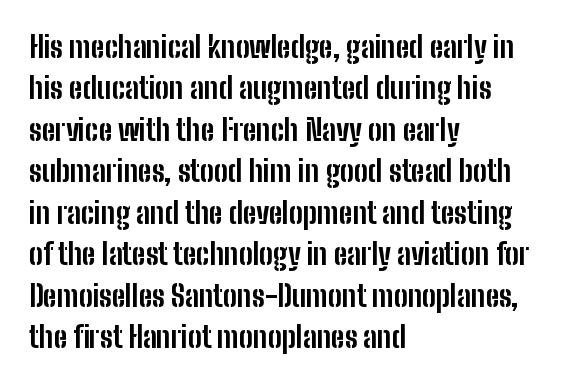
{"serif": "no", "italic": "no", "bold": "yes", "weight": "bold", "width": "condensed", "stroke_contrast": "low", "x_height": "medium", "monospaced": "no", "underline": "no", "align": "left", "line_spacing": "normal", "line_spacing_ratio": 1.43, "letter_spacing": "normal", "letter_spacing_em": 0.0, "glyph_px": 29}
